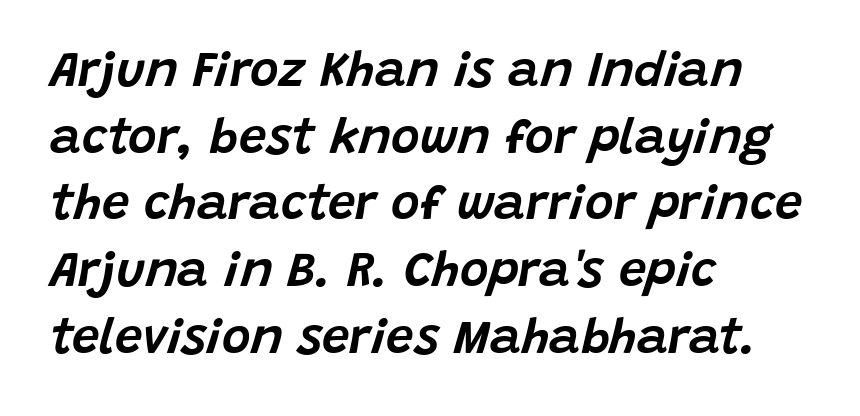
The paragraph has a hard left edge and a soft right edge. Any mark beneath the type? The region is blank. Slant detected: the letters are inclined. The face used here is proportionally spaced, like ordinary book or web type.
